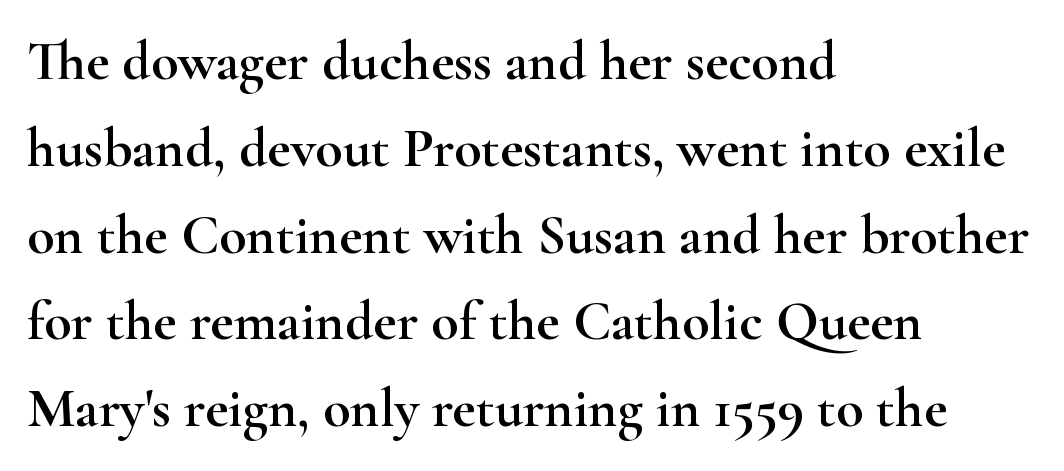
{"serif": "yes", "italic": "no", "width": "wide", "stroke_contrast": "high", "x_height": "small", "monospaced": "no", "underline": "no", "align": "left", "line_spacing": "normal", "line_spacing_ratio": 1.55, "letter_spacing": "normal", "letter_spacing_em": 0.0, "glyph_px": 56}
